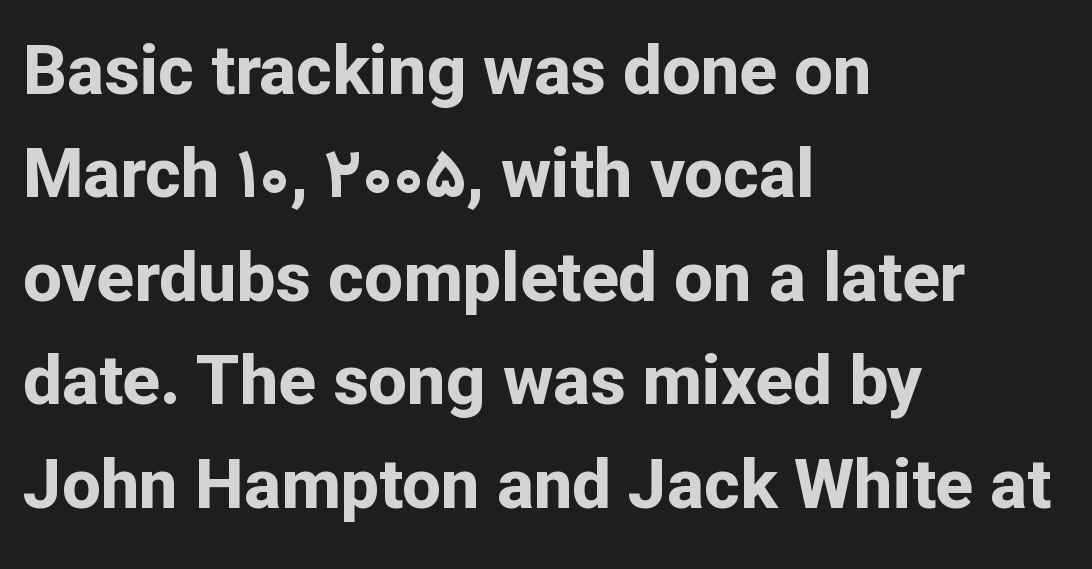
{"serif": "no", "italic": "no", "bold": "yes", "weight": "bold", "width": "normal", "stroke_contrast": "low", "x_height": "medium", "monospaced": "no", "underline": "no", "align": "left", "line_spacing": "normal", "line_spacing_ratio": 1.5, "letter_spacing": "normal", "letter_spacing_em": 0.0, "glyph_px": 69}
